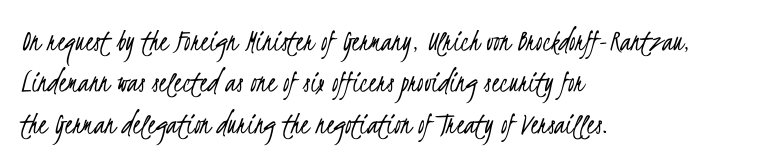
Q: Is the text bold? A: No.
Q: Is the typeface a serif or a sans-serif typeface? A: Sans-serif.
Q: Is the text underlined? A: No.
Q: How is the paragraph aligned? A: Left-aligned.
Q: Is the spacing between letters normal or unusually wide? A: Normal.
Q: Is the spacing between lines tight, normal or loose? A: Normal.
Q: Width (condensed, normal, or wide)? A: Condensed.
Q: Stroke contrast? A: Low.
Q: x-height? A: Small.
Q: Monospaced? A: No.
